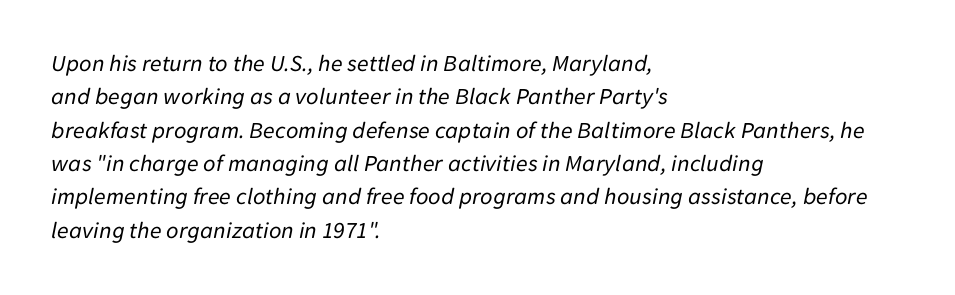
The image shows 24 px text type, italic (leaning right); set left-aligned, normal line spacing (1.39x), normal letter spacing, not underlined.
